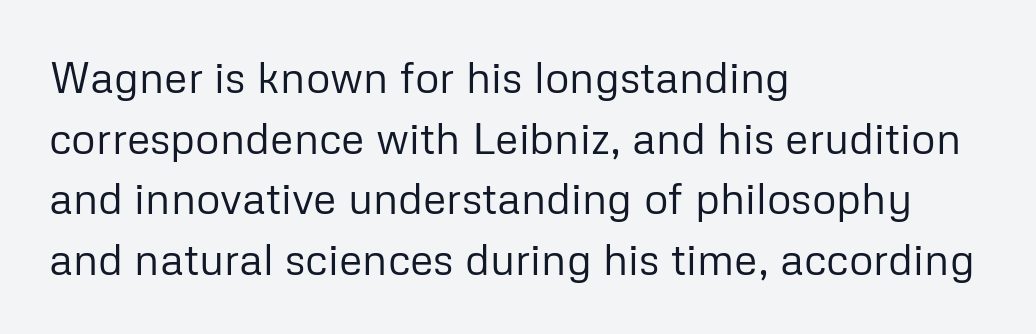
Q: Is the text bold? A: No.
Q: Is the text italic (slanted)? A: No, it is upright.
Q: Is the typeface a serif or a sans-serif typeface? A: Sans-serif.
Q: Is the text underlined? A: No.
Q: How is the paragraph aligned? A: Left-aligned.
Q: Is the spacing between letters normal or unusually wide? A: Normal.
Q: Is the spacing between lines tight, normal or loose? A: Normal.
Q: Width (condensed, normal, or wide)? A: Normal.
Q: Stroke contrast? A: Low.
Q: x-height? A: Medium.
Q: Monospaced? A: No.
